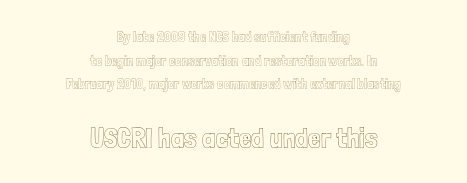
Q: Is the text italic (slanted)? A: No, it is upright.
Q: Is the text underlined? A: No.
Q: How is the paragraph aligned? A: Centered.
Q: Is the spacing between letters normal or unusually wide? A: Normal.
Q: Is the spacing between lines tight, normal or loose? A: Normal.
Q: Which block of text is set in a larger size, the first (top) or the second (bottom)? A: The second (bottom) one.
Q: Width (condensed, normal, or wide)? A: Condensed.
Q: x-height? A: Medium.
Q: Monospaced? A: No.
